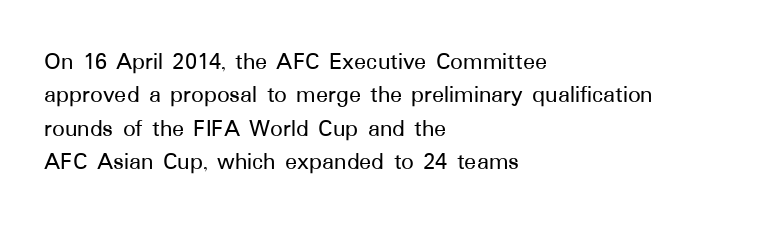
The image shows 25 px text type, upright; set left-aligned, normal line spacing (1.34x), normal letter spacing, not underlined.
